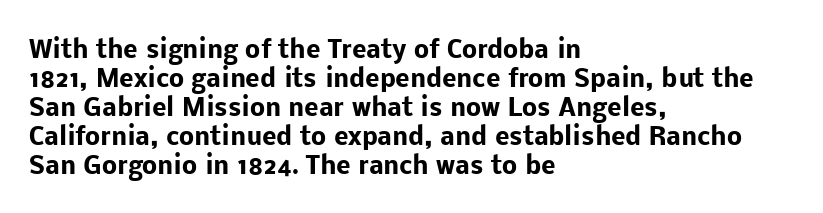
The image shows 24 px bold type, upright; set left-aligned, line spacing 1.21x, normal letter spacing, not underlined.
